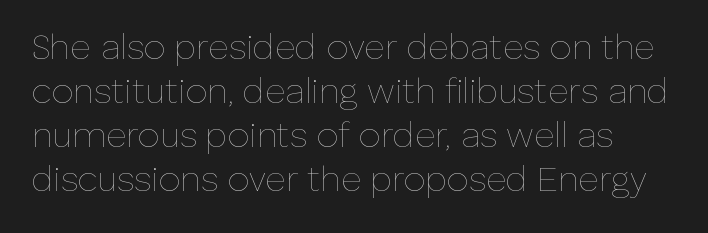
The image shows 35 px thin type, upright; set normal line spacing (1.26x), normal letter spacing, not underlined; low stroke contrast and a medium x-height.
